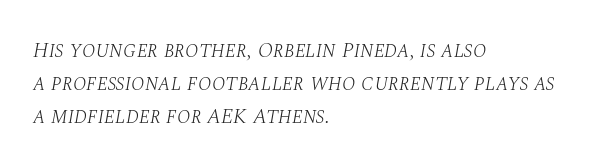
Q: Is the text bold? A: No.
Q: Is the text italic (slanted)? A: Yes, it leans right by about 10 degrees.
Q: Is the text underlined? A: No.
Q: How is the paragraph aligned? A: Left-aligned.
Q: Is the spacing between letters normal or unusually wide? A: Normal.
Q: Is the spacing between lines tight, normal or loose? A: Normal.
